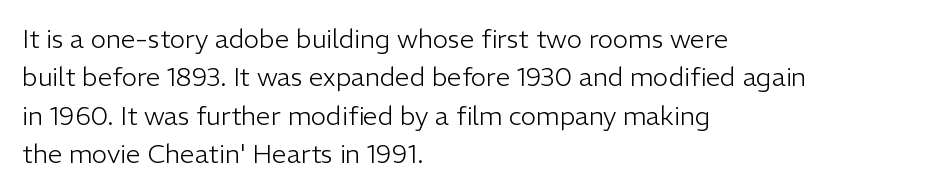
Leftover space on each line is placed entirely after the last word. The font sits on the lighter half of the weight spectrum, regular included. Here the glyphs are tracked normally, forming tight word shapes. Evenly set lines give the paragraph a standard silhouette. The area under the type is left untouched. The letters stand upright; this is a roman face.
